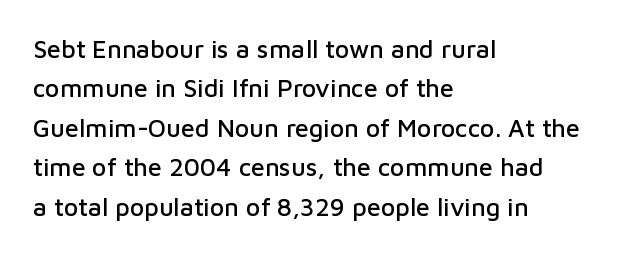
The setting favours the left margin, as ordinary paragraphs usually do. Is there any slant? The stems are plumb. A bare baseline throughout the passage. The letterforms sit shoulder to shoulder at normal distance. These lines sit exactly where default settings would place them.
